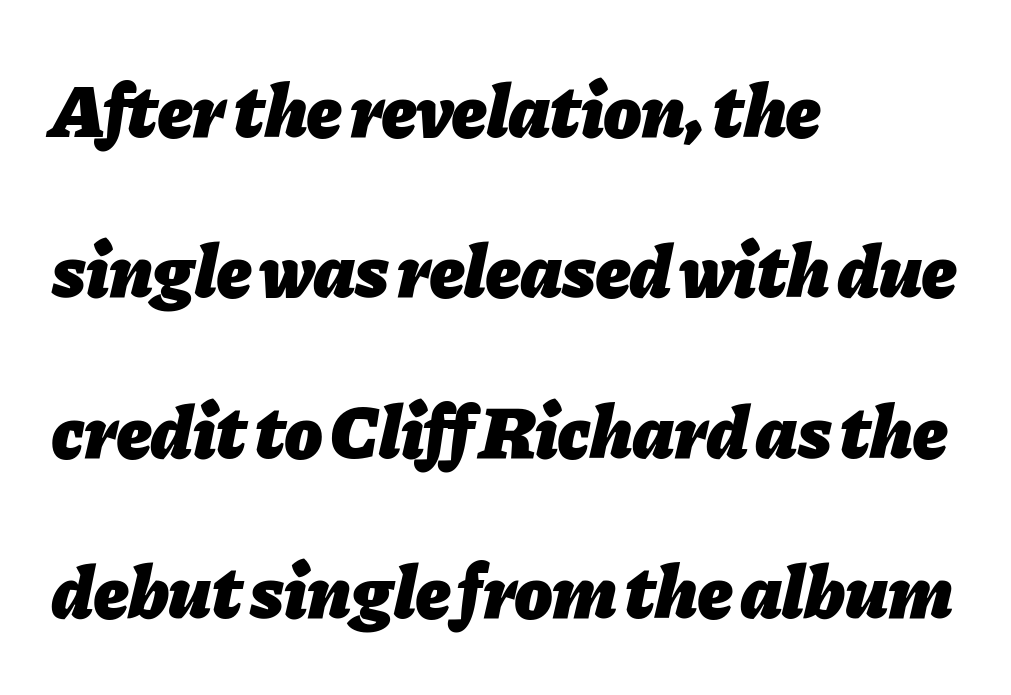
Q: Is the text bold? A: Yes.
Q: Is the text italic (slanted)? A: Yes, it leans right by about 11 degrees.
Q: Is the text underlined? A: No.
Q: How is the paragraph aligned? A: Left-aligned.
Q: Is the spacing between letters normal or unusually wide? A: Normal.
Q: Is the spacing between lines tight, normal or loose? A: Loose.
Q: Width (condensed, normal, or wide)? A: Normal.
Q: Stroke contrast? A: Low.
Q: x-height? A: Medium.
Q: Monospaced? A: No.
